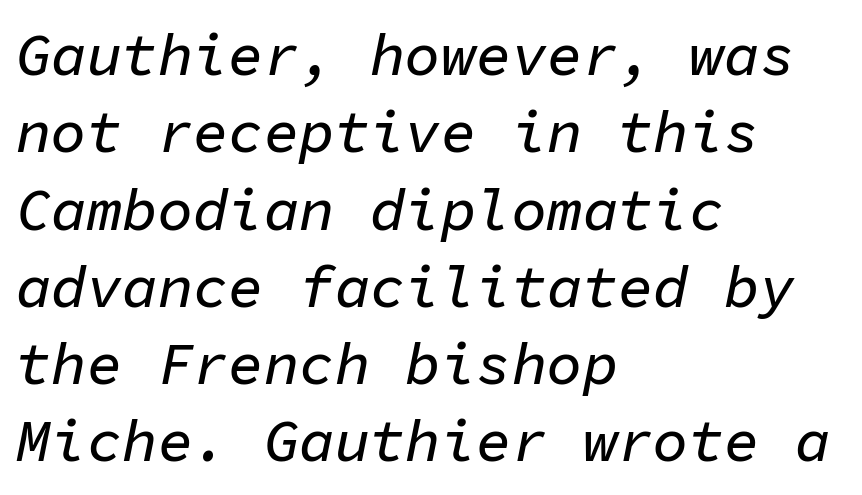
The image shows 59 px text type, italic (leaning right), monospaced; set left-aligned, normal line spacing (1.31x), normal letter spacing, not underlined; low stroke contrast and a medium x-height.
